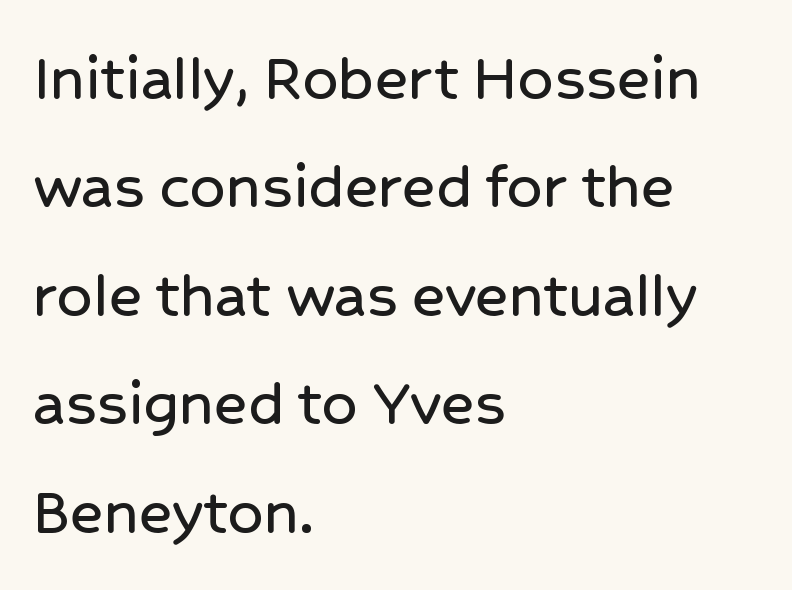
The image shows 70 px sans-serif type, upright; set left-aligned, normal line spacing (1.55x), normal letter spacing, not underlined; low stroke contrast and a medium x-height.
